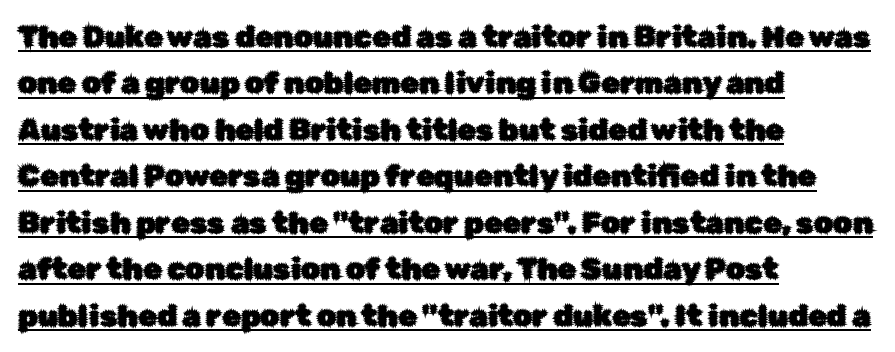
Q: Is the text italic (slanted)? A: No, it is upright.
Q: Is the typeface a serif or a sans-serif typeface? A: Sans-serif.
Q: Is the text underlined? A: Yes.
Q: How is the paragraph aligned? A: Left-aligned.
Q: Is the spacing between letters normal or unusually wide? A: Normal.
Q: Is the spacing between lines tight, normal or loose? A: Normal.
Q: Width (condensed, normal, or wide)? A: Normal.
Q: Stroke contrast? A: Low.
Q: x-height? A: Medium.
Q: Monospaced? A: No.
